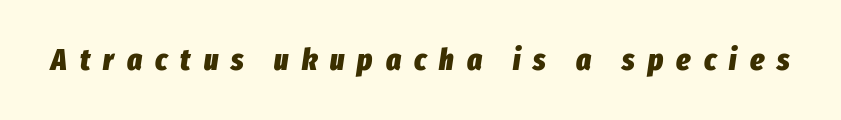
The image shows 31 px heavy, condensed type, italic (leaning right); set unusually wide letter spacing (+0.42 em), not underlined; low stroke contrast and a medium x-height.
